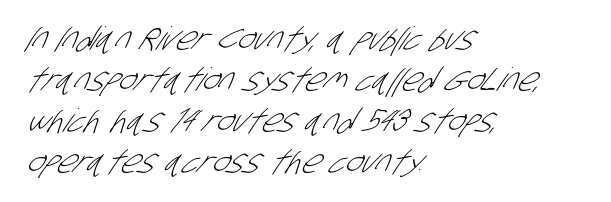
{"serif": "no", "bold": "no", "weight": "light", "width": "condensed", "stroke_contrast": "low", "x_height": "large", "monospaced": "no", "underline": "no", "align": "left", "line_spacing": "normal", "line_spacing_ratio": 1.28, "letter_spacing": "normal", "letter_spacing_em": 0.0, "glyph_px": 32}
